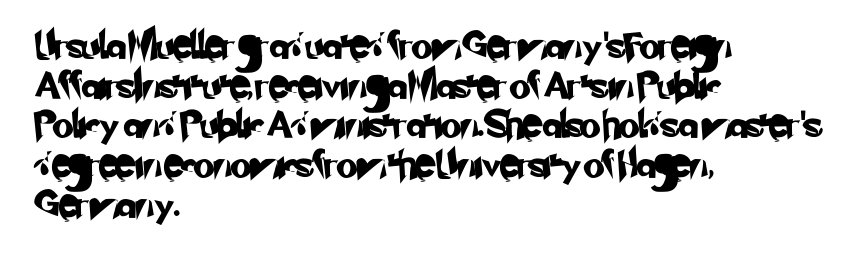
Leading matches the norm, producing a regular column. Honestly, the letter spacing is just normal — you wouldn't notice it. The space beneath each line is pristine and unruled. Every row of glyphs begins at an identical x-position on the left.
